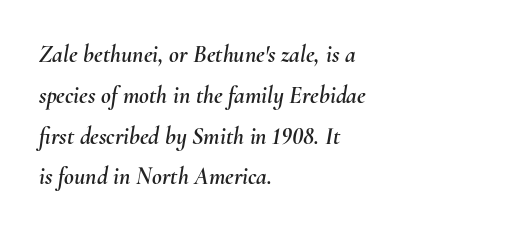
{"italic": "yes", "lean": "right", "slant_degrees": 10, "underline": "no", "align": "left", "line_spacing": "normal", "line_spacing_ratio": 1.7, "letter_spacing": "normal", "letter_spacing_em": 0.0, "glyph_px": 24}
